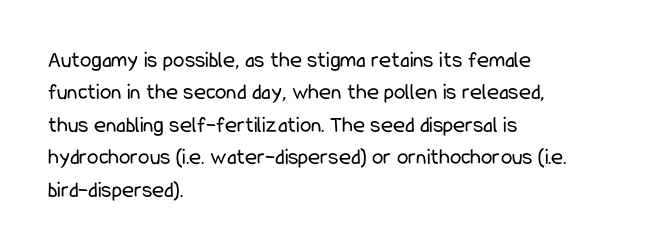
The tracking reads as untouched default to a designer's eye. Layout note: lines flush left. Students, observe: this is what conventionally led text looks like. Underline: absent.
